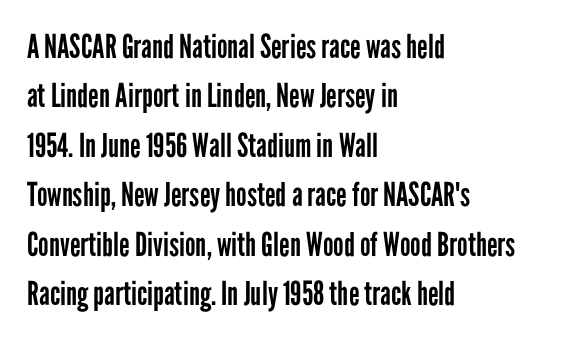
{"serif": "no", "italic": "no", "bold": "no", "weight": "regular", "width": "condensed", "stroke_contrast": "low", "x_height": "medium", "monospaced": "no", "underline": "no", "align": "left", "line_spacing": "normal", "line_spacing_ratio": 1.5, "letter_spacing": "normal", "letter_spacing_em": 0.0, "glyph_px": 33}
